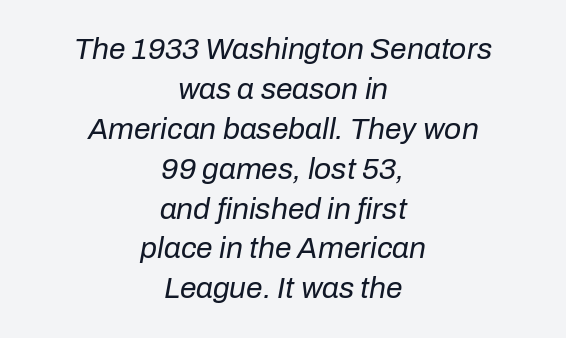
Q: Is the text bold? A: No.
Q: Is the text italic (slanted)? A: Yes, it leans right by about 10 degrees.
Q: Is the text underlined? A: No.
Q: How is the paragraph aligned? A: Centered.
Q: Is the spacing between letters normal or unusually wide? A: Normal.
Q: Is the spacing between lines tight, normal or loose? A: Normal.
Q: Width (condensed, normal, or wide)? A: Normal.
Q: Stroke contrast? A: Low.
Q: x-height? A: Medium.
Q: Monospaced? A: No.
